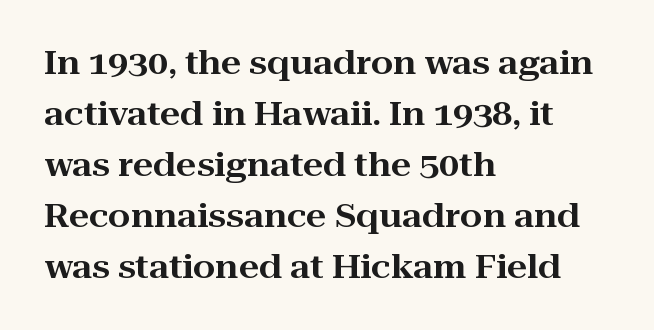
Q: Is the text italic (slanted)? A: No, it is upright.
Q: Is the typeface a serif or a sans-serif typeface? A: Serif.
Q: Is the text underlined? A: No.
Q: How is the paragraph aligned? A: Left-aligned.
Q: Is the spacing between letters normal or unusually wide? A: Normal.
Q: Is the spacing between lines tight, normal or loose? A: Normal.
Q: Width (condensed, normal, or wide)? A: Wide.
Q: Stroke contrast? A: High.
Q: x-height? A: Medium.
Q: Monospaced? A: No.
